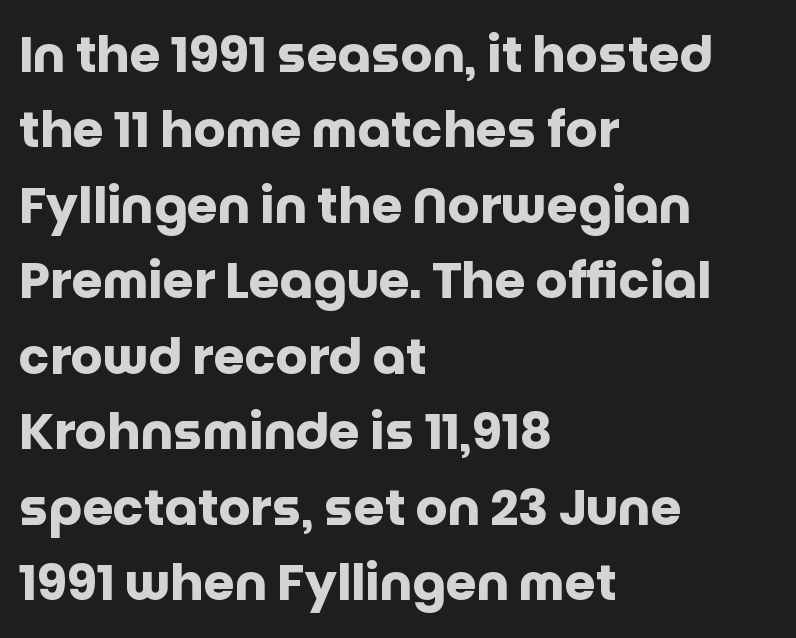
{"serif": "no", "italic": "no", "bold": "yes", "weight": "heavy", "width": "normal", "stroke_contrast": "low", "x_height": "large", "monospaced": "no", "underline": "no", "align": "left", "line_spacing": "normal", "line_spacing_ratio": 1.51, "letter_spacing": "normal", "letter_spacing_em": 0.0, "glyph_px": 50}
